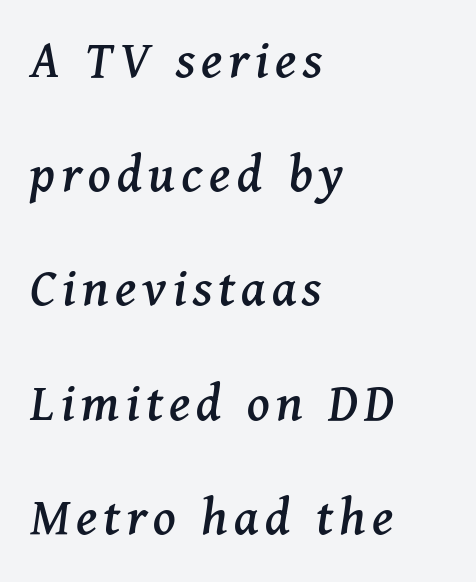
Q: Is the text italic (slanted)? A: Yes, it leans right by about 11 degrees.
Q: Is the typeface a serif or a sans-serif typeface? A: Serif.
Q: Is the text underlined? A: No.
Q: How is the paragraph aligned? A: Left-aligned.
Q: Is the spacing between lines tight, normal or loose? A: Loose.
Q: Width (condensed, normal, or wide)? A: Normal.
Q: Stroke contrast? A: Medium.
Q: x-height? A: Medium.
Q: Monospaced? A: No.
